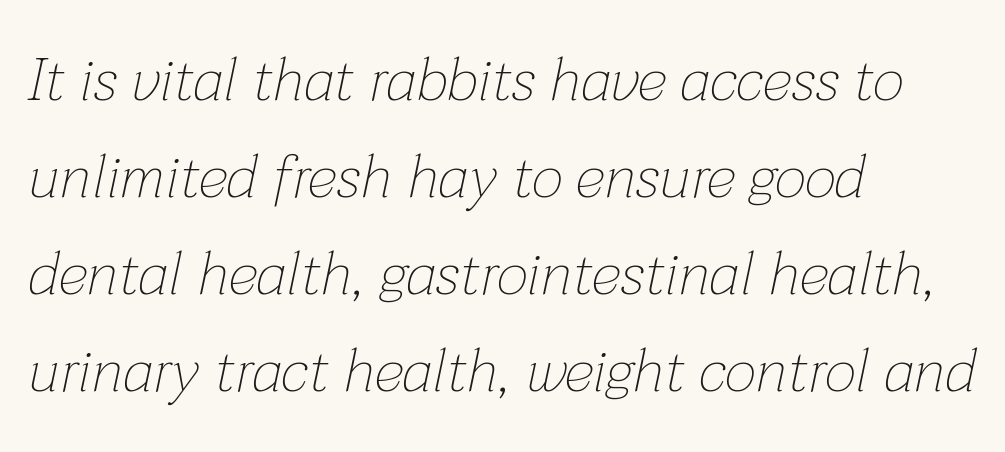
Notice how the passage keeps a crisp vertical edge on the left only. Tracking value appears to be zero — textbook default spacing. Weight: in the light-to-regular range. Any mark beneath the type? The region is blank. Compared with ordinary roman type, these characters are visibly tilted. The face used here is proportionally spaced, like ordinary book or web type.
